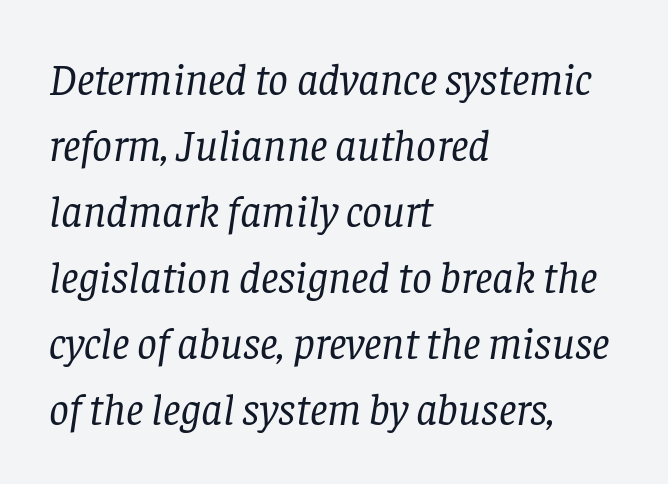
The image shows 44 px regular-weight serif type, italic (leaning right); set left-aligned, normal line spacing (1.5x), normal letter spacing, not underlined; low stroke contrast and a large x-height.
